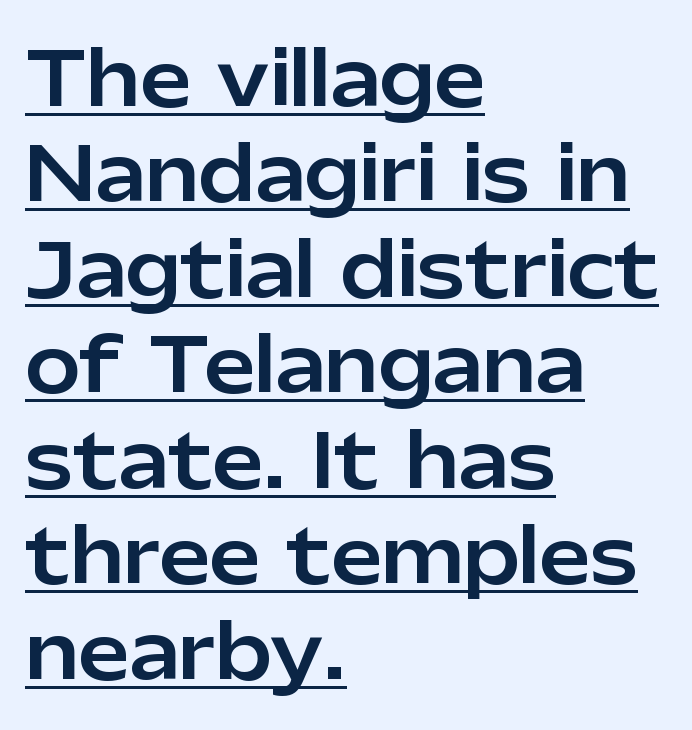
{"serif": "no", "italic": "no", "width": "normal", "stroke_contrast": "low", "x_height": "medium", "monospaced": "no", "underline": "yes", "align": "left", "line_spacing": "normal", "line_spacing_ratio": 1.29, "letter_spacing": "normal", "letter_spacing_em": 0.0, "glyph_px": 74}
